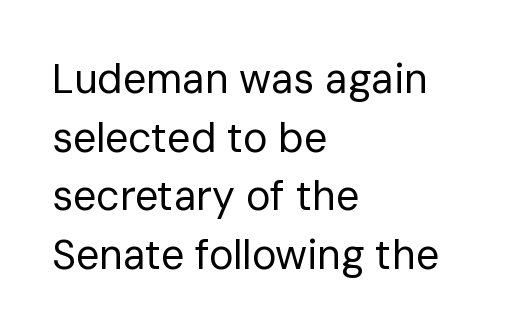
The image shows 41 px regular-weight sans-serif type, upright; set left-aligned, normal line spacing (1.43x), normal letter spacing, not underlined; low stroke contrast and a medium x-height.
